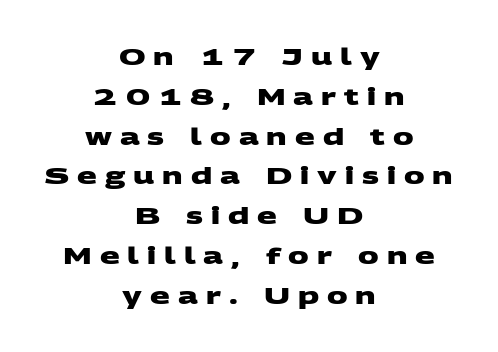
{"bold": "yes", "underline": "no", "align": "center", "line_spacing_ratio": 1.73, "letter_spacing": "wide", "letter_spacing_em": 0.35, "glyph_px": 23}
